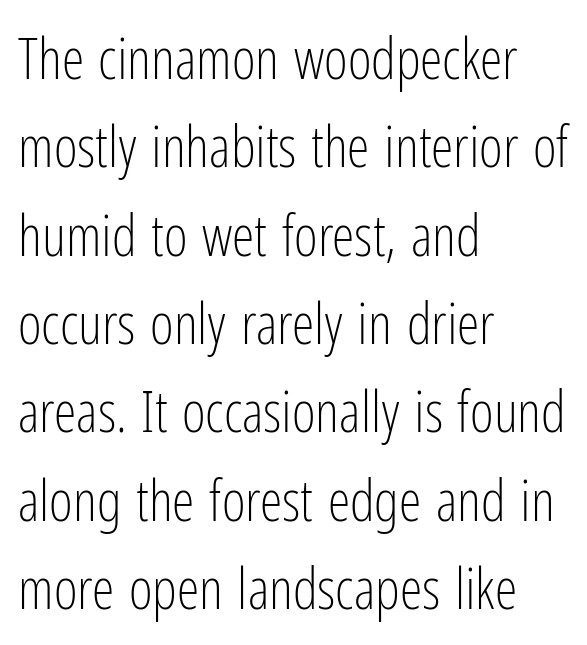
The image shows 57 px light, condensed sans-serif type, upright; set left-aligned, normal line spacing (1.55x), normal letter spacing, not underlined; low stroke contrast and a medium x-height.
